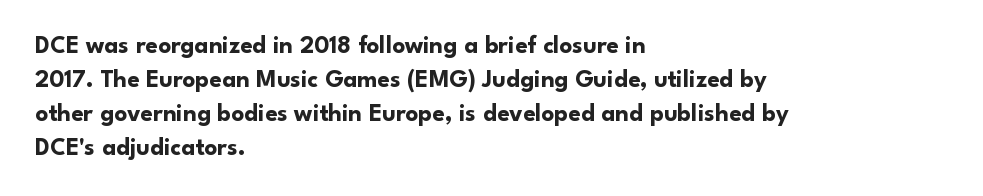
Just letters on the line, the space beneath them empty. No italicization has been applied; the sample stays upright. The rows are spaced the way most documents space them. The glyphs have the mass of a bold cut. Look at the tracking — it's just the regular setting, nothing added. Each line starts at the same left margin while the right side varies.
